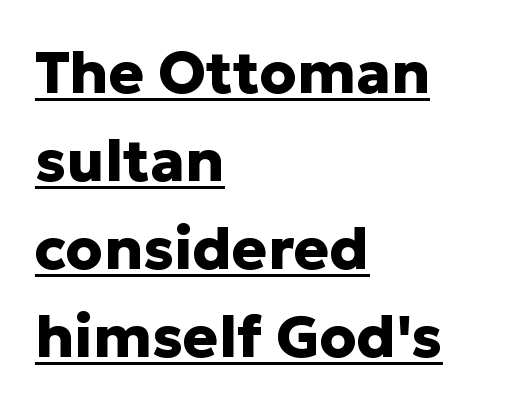
{"serif": "no", "italic": "no", "bold": "yes", "weight": "heavy", "width": "normal", "stroke_contrast": "low", "x_height": "medium", "monospaced": "no", "underline": "yes", "align": "left", "line_spacing": "normal", "line_spacing_ratio": 1.49, "letter_spacing": "normal", "letter_spacing_em": 0.0, "glyph_px": 59}
